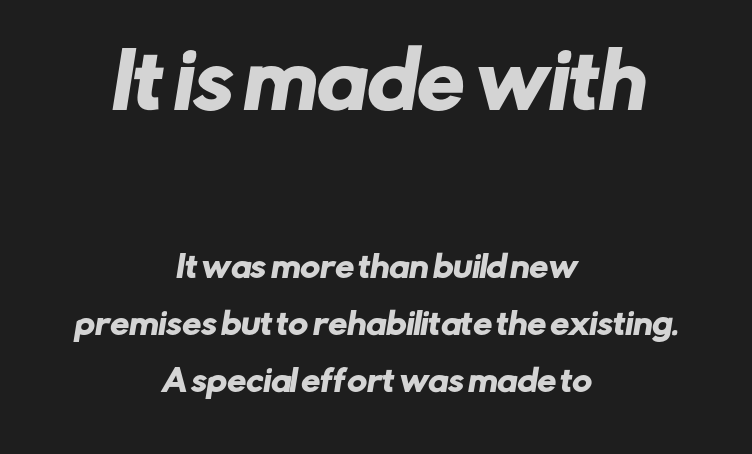
Letterform terminals end flat and unadorned throughout the passage. This sample is center-justified, so both line endings float freely. Spacing verdict: proportional, widths tailored to each character. Summary of vertical rhythm: relaxed, with wide interline spacing.
